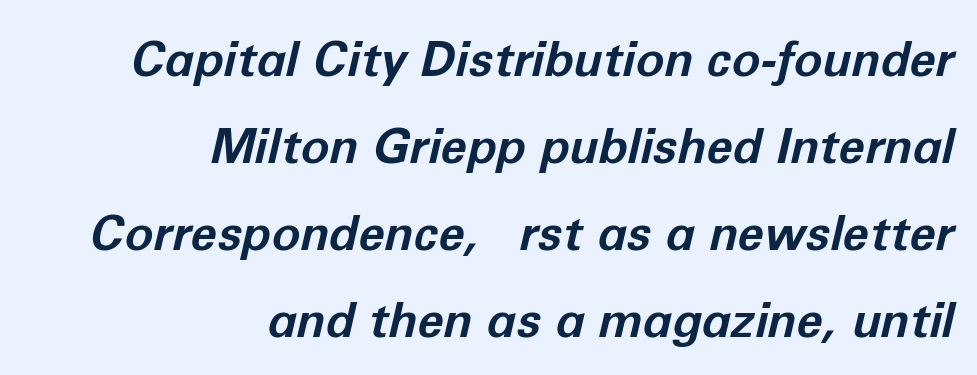
Typeset ragged left — the right edge is the straight one. You can tell it's italic because the verticals aren't actually vertical. The strip under each line holds only bare page. Plenty of ink on the page — the face is bold.
